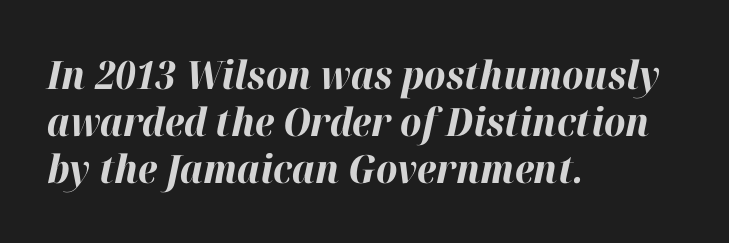
The image shows 39 px bold type, italic (leaning right); set left-aligned, line spacing 1.21x, normal letter spacing, not underlined; high stroke contrast and a medium x-height.
